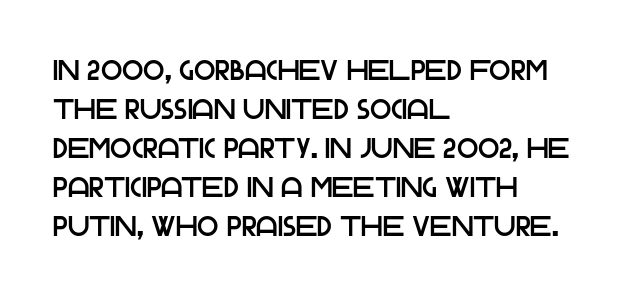
The image shows 28 px sans-serif type, upright; set left-aligned, normal line spacing (1.39x), normal letter spacing, not underlined; low stroke contrast and a large x-height.
